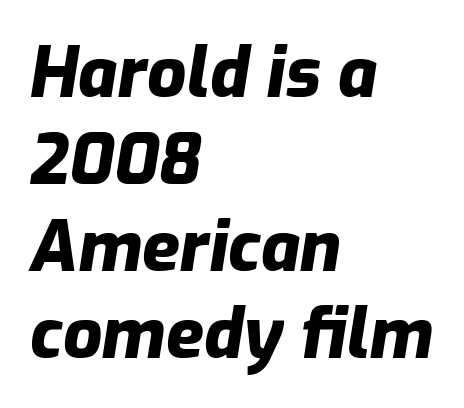
The passage shown is emphatically bold. Each row of text sits above clean, open space. You could call the tracking neutral — neither tight nor loose. Horizontally, the lines are justified to the leading edge only.
